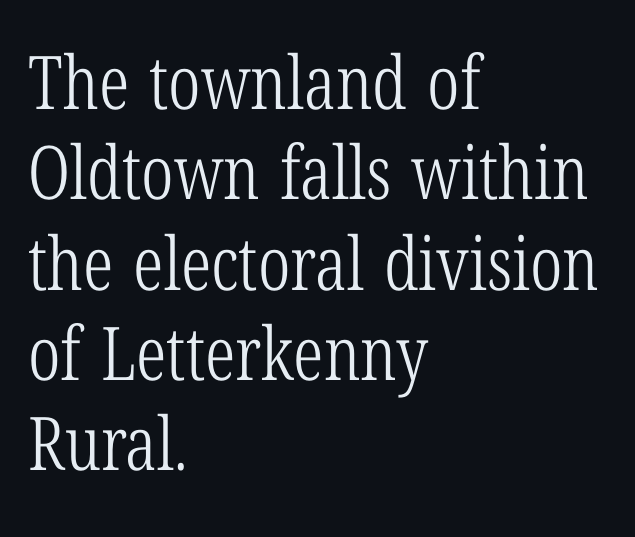
{"serif": "yes", "italic": "no", "bold": "no", "weight": "light", "width": "condensed", "stroke_contrast": "low", "x_height": "medium", "monospaced": "no", "underline": "no", "align": "left", "line_spacing_ratio": 1.22, "letter_spacing": "normal", "letter_spacing_em": 0.0, "glyph_px": 74}
